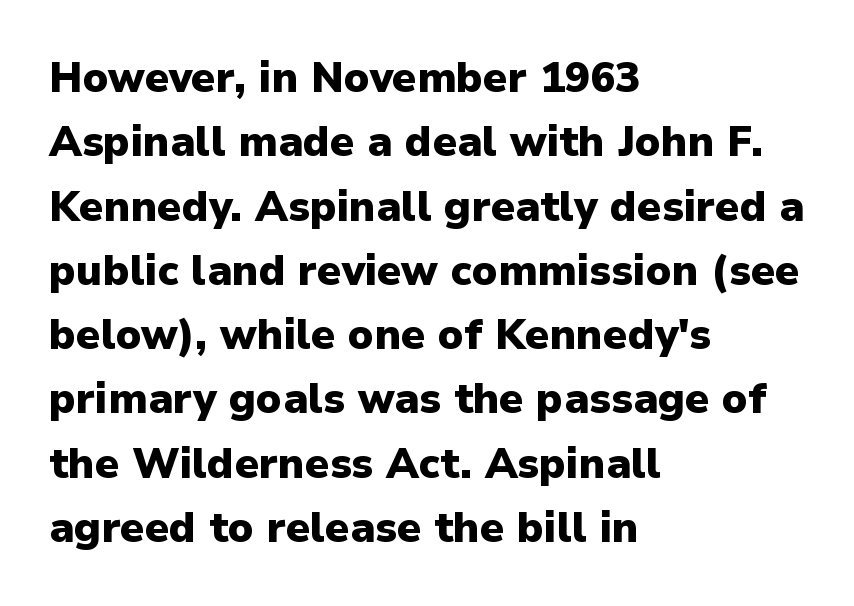
The image shows 42 px heavy sans-serif type, upright; set left-aligned, normal line spacing (1.53x), normal letter spacing, not underlined; low stroke contrast and a medium x-height.
